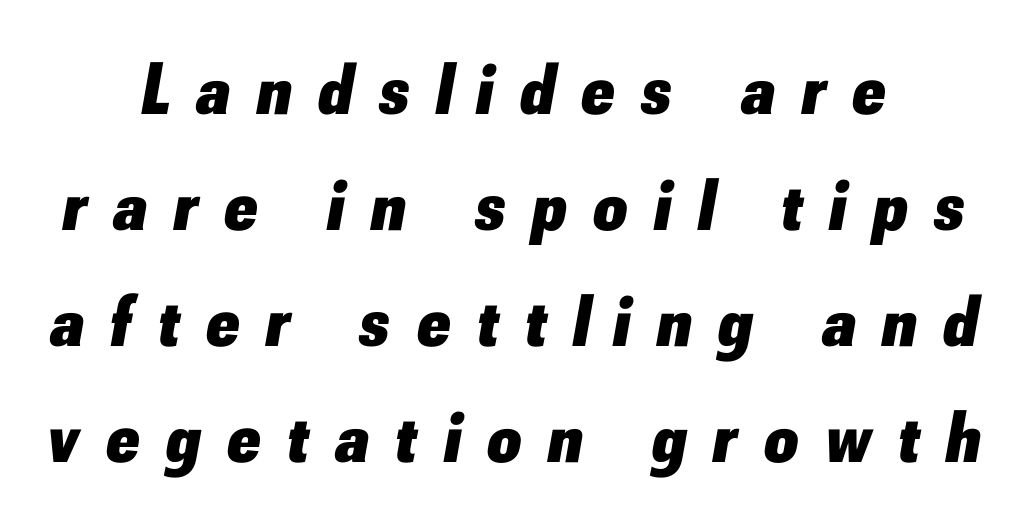
The image shows 73 px heavy type, italic (leaning right); set centered, normal line spacing (1.59x), unusually wide letter spacing (+0.37 em), not underlined; low stroke contrast and a small x-height.
